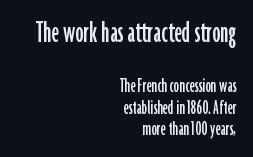
{"serif": "no", "italic": "no", "width": "condensed", "stroke_contrast": "low", "x_height": "medium", "monospaced": "no", "underline": "no", "align": "right", "line_spacing": "tight", "line_spacing_ratio": 0.97, "letter_spacing": "normal", "letter_spacing_em": 0.0, "larger_block": "first", "size_ratio": 1.5, "glyph_px": 33}
